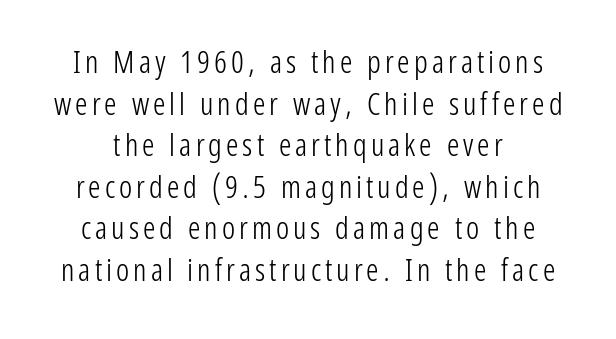
Q: Is the text bold? A: No.
Q: Is the text italic (slanted)? A: No, it is upright.
Q: Is the typeface a serif or a sans-serif typeface? A: Sans-serif.
Q: Is the text underlined? A: No.
Q: Is the spacing between lines tight, normal or loose? A: Normal.
Q: Width (condensed, normal, or wide)? A: Condensed.
Q: Stroke contrast? A: Low.
Q: x-height? A: Medium.
Q: Monospaced? A: No.
